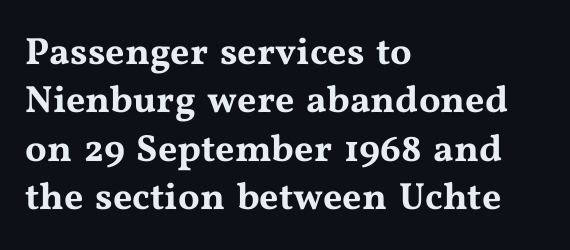
{"serif": "yes", "italic": "no", "width": "wide", "stroke_contrast": "medium", "x_height": "medium", "monospaced": "no", "underline": "no", "align": "left", "line_spacing": "normal", "line_spacing_ratio": 1.27, "letter_spacing": "normal", "letter_spacing_em": 0.0, "glyph_px": 38}
